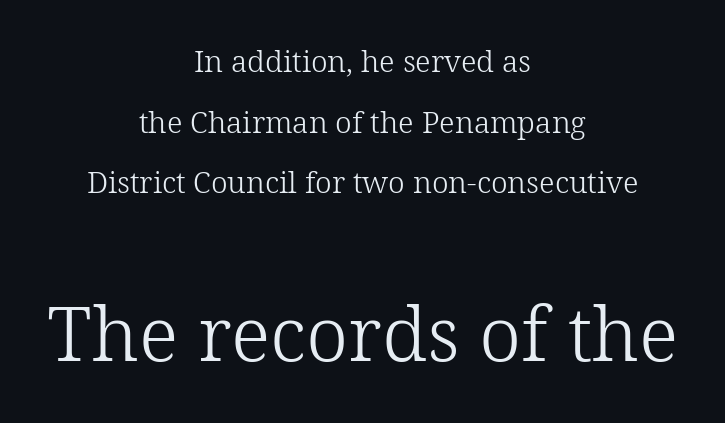
Q: Is the text bold? A: No.
Q: Is the text italic (slanted)? A: No, it is upright.
Q: Is the typeface a serif or a sans-serif typeface? A: Serif.
Q: Is the text underlined? A: No.
Q: How is the paragraph aligned? A: Centered.
Q: Is the spacing between letters normal or unusually wide? A: Normal.
Q: Is the spacing between lines tight, normal or loose? A: Loose.
Q: Which block of text is set in a larger size, the first (top) or the second (bottom)? A: The second (bottom) one.
Q: Width (condensed, normal, or wide)? A: Normal.
Q: Stroke contrast? A: Low.
Q: x-height? A: Medium.
Q: Monospaced? A: No.
